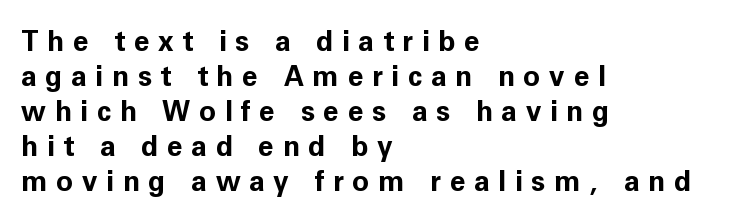
{"serif": "no", "italic": "no", "bold": "yes", "weight": "bold", "width": "normal", "stroke_contrast": "low", "x_height": "medium", "monospaced": "no", "underline": "no", "align": "left", "line_spacing": "normal", "line_spacing_ratio": 1.25, "letter_spacing": "wide", "letter_spacing_em": 0.31, "glyph_px": 28}
